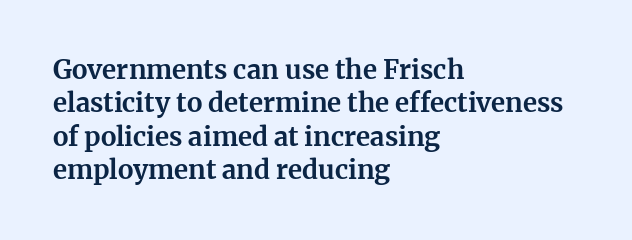
In terms of posture, this sample is upright. Look at the stroke-to-counter ratio: heavy, a bold. Notice how descenders clear the ascenders below comfortably — that's standard leading. The zone under the glyphs is completely vacant. The rendering keeps characters at their native spacing.
